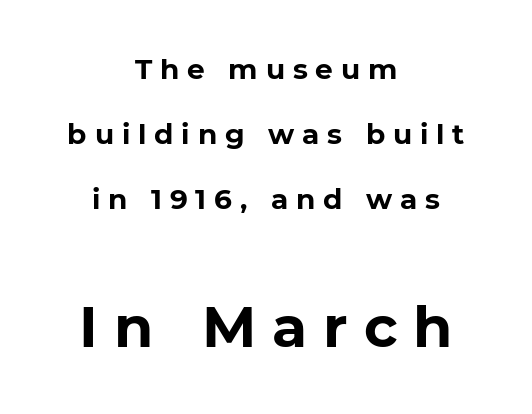
{"serif": "no", "italic": "no", "bold": "yes", "weight": "bold", "width": "normal", "stroke_contrast": "low", "x_height": "medium", "monospaced": "no", "underline": "no", "align": "center", "line_spacing": "loose", "line_spacing_ratio": 2.32, "letter_spacing": "wide", "letter_spacing_em": 0.28, "larger_block": "second", "size_ratio": 2.04, "glyph_px": 57}
